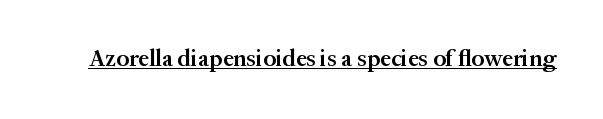
Designer's note — italics off, roman on. The horizontal fit of the characters is conventional and even. Is there an underline? Yes — a line sits under the letters. The characters look somewhat weighty, a semibold short of true bold.
